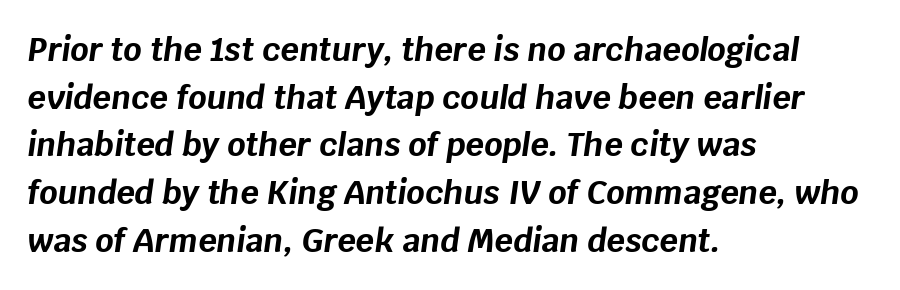
{"italic": "yes", "lean": "right", "slant_degrees": 8, "bold": "yes", "weight": "bold", "width": "normal", "stroke_contrast": "low", "x_height": "large", "monospaced": "no", "underline": "no", "align": "left", "line_spacing": "normal", "line_spacing_ratio": 1.49, "letter_spacing": "normal", "letter_spacing_em": 0.0, "glyph_px": 32}
